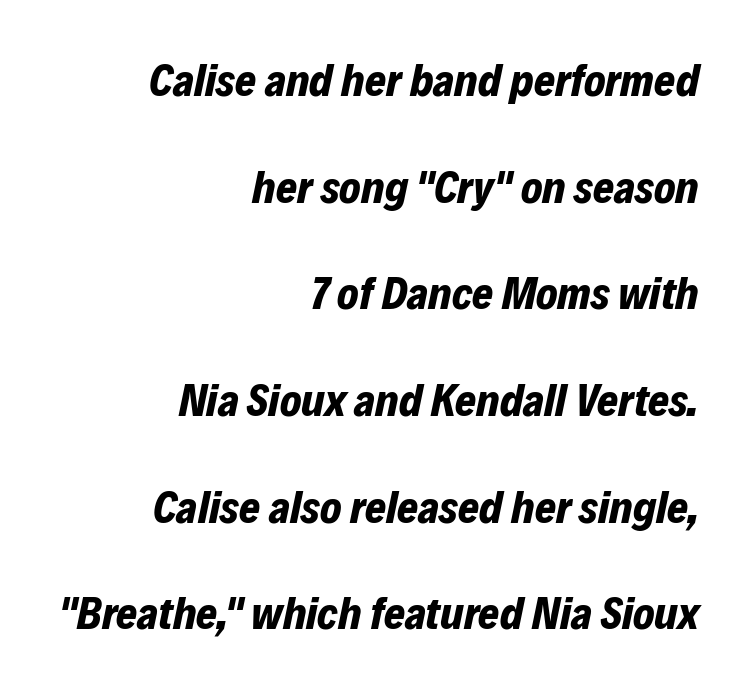
{"italic": "yes", "lean": "right", "slant_degrees": 12, "bold": "yes", "weight": "bold", "width": "normal", "stroke_contrast": "low", "x_height": "medium", "monospaced": "no", "underline": "no", "align": "right", "line_spacing": "loose", "line_spacing_ratio": 2.37, "letter_spacing": "normal", "letter_spacing_em": 0.0, "glyph_px": 45}
